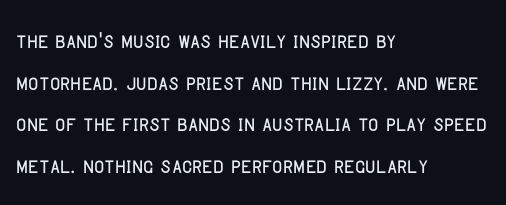
{"serif": "no", "italic": "no", "width": "condensed", "stroke_contrast": "low", "x_height": "large", "monospaced": "no", "underline": "no", "align": "left", "line_spacing": "normal", "line_spacing_ratio": 1.49, "letter_spacing": "normal", "letter_spacing_em": 0.0, "glyph_px": 28}
